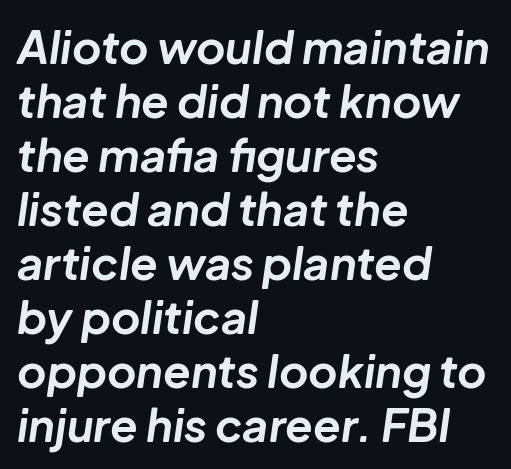
{"italic": "yes", "lean": "right", "slant_degrees": 8, "bold": "yes", "weight": "bold", "width": "normal", "stroke_contrast": "low", "x_height": "medium", "monospaced": "no", "underline": "no", "align": "left", "line_spacing_ratio": 1.2, "letter_spacing": "normal", "letter_spacing_em": 0.0, "glyph_px": 45}
